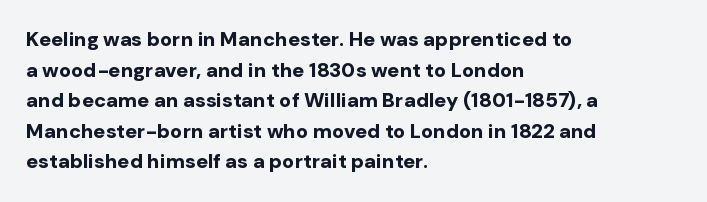
Q: Is the text bold? A: Yes.
Q: Is the text italic (slanted)? A: No, it is upright.
Q: Is the text underlined? A: No.
Q: How is the paragraph aligned? A: Left-aligned.
Q: Is the spacing between letters normal or unusually wide? A: Normal.
Q: Is the spacing between lines tight, normal or loose? A: Normal.
